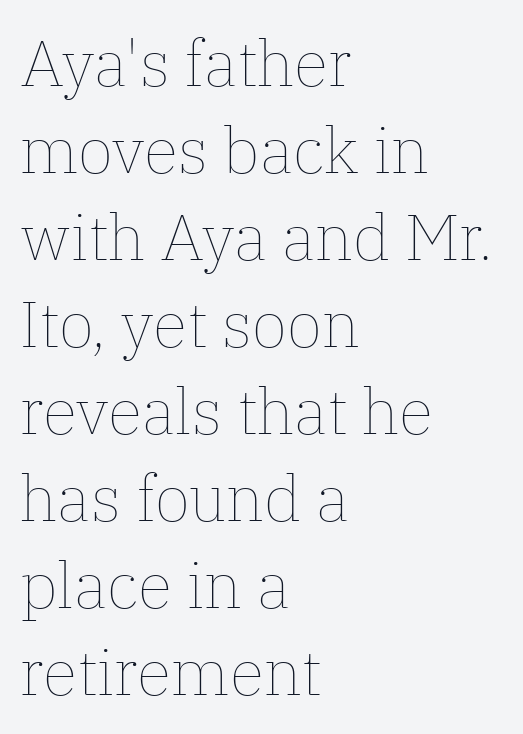
Q: Is the text bold? A: No.
Q: Is the text italic (slanted)? A: No, it is upright.
Q: Is the text underlined? A: No.
Q: How is the paragraph aligned? A: Left-aligned.
Q: Is the spacing between letters normal or unusually wide? A: Normal.
Q: Is the spacing between lines tight, normal or loose? A: Normal.
Q: Width (condensed, normal, or wide)? A: Normal.
Q: Stroke contrast? A: Low.
Q: x-height? A: Medium.
Q: Monospaced? A: No.
